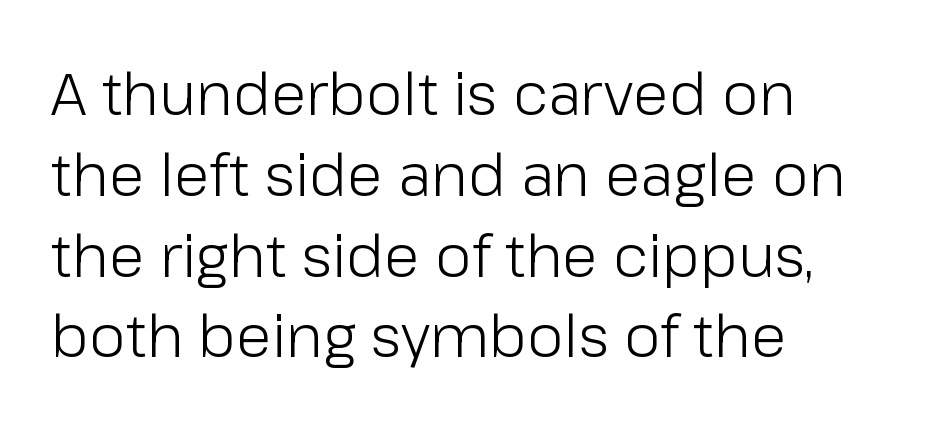
{"serif": "no", "italic": "no", "bold": "no", "weight": "light", "width": "normal", "stroke_contrast": "low", "x_height": "medium", "monospaced": "no", "underline": "no", "align": "left", "line_spacing": "normal", "line_spacing_ratio": 1.37, "letter_spacing": "normal", "letter_spacing_em": 0.0, "glyph_px": 59}
